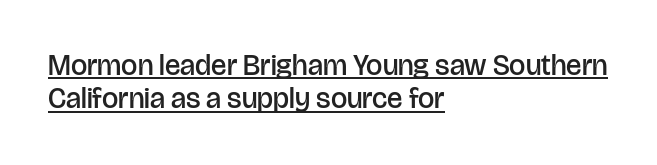
Q: Is the text bold? A: Semi-bold.
Q: Is the text italic (slanted)? A: No, it is upright.
Q: Is the typeface a serif or a sans-serif typeface? A: Sans-serif.
Q: Is the text underlined? A: Yes.
Q: How is the paragraph aligned? A: Left-aligned.
Q: Is the spacing between letters normal or unusually wide? A: Normal.
Q: Is the spacing between lines tight, normal or loose? A: Tight.
Q: Width (condensed, normal, or wide)? A: Normal.
Q: Stroke contrast? A: Low.
Q: x-height? A: Large.
Q: Monospaced? A: No.
